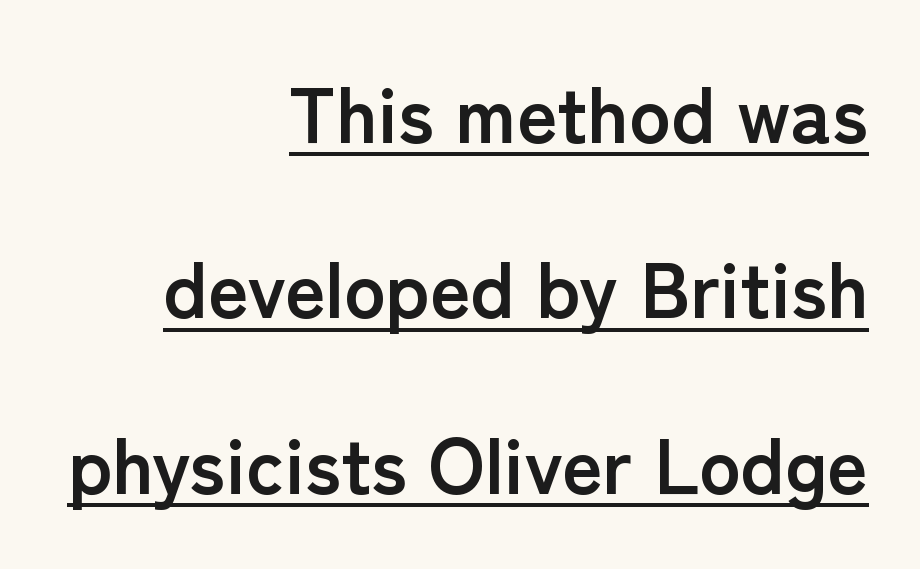
Does the leading feel generous? Absolutely, it's lavish. These lines were composed using upright roman letters. Students, observe the line beneath the letters — that is underlining. The paragraph has a hard right edge and a soft left edge. The font family rendered here belongs to the sans-serif group. A typesetter would call this proportional, since set widths differ per character.
